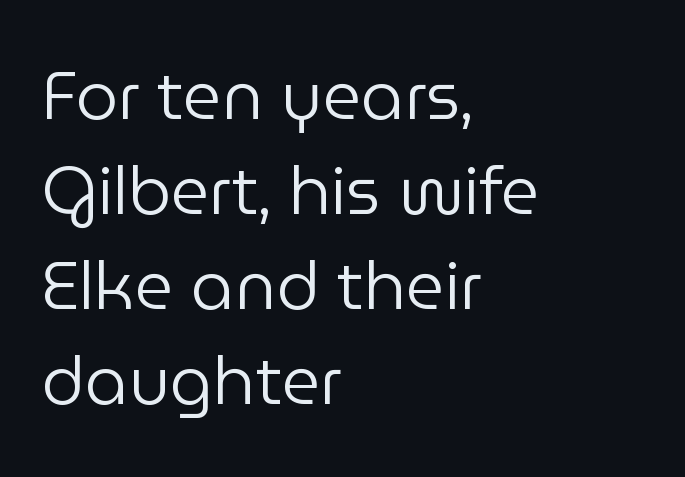
The image shows 67 px regular-weight sans-serif type, upright; set left-aligned, normal line spacing (1.42x), normal letter spacing, not underlined; low stroke contrast and a medium x-height.
